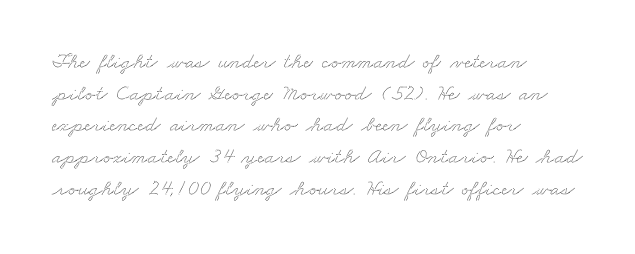
Typeset ragged right — the left edge is the straight one. In terms of letterspacing, this is plain default setting. Lines of text with bare space underneath. Horizontal bands of white between lines are of average thickness.
